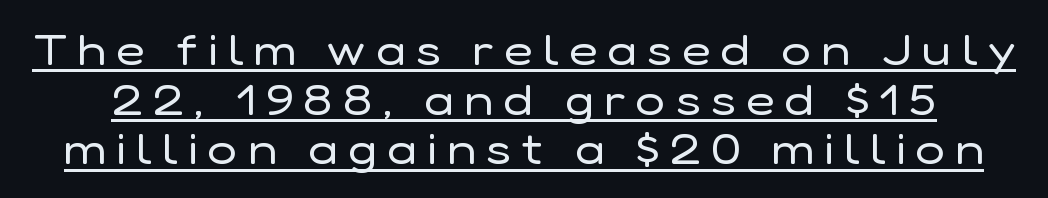
Regarding leading, the lines here are crowded together. These lines are composed in type without serifs. Note the varied advance widths — an 'i' is clearly narrower than an 'm'. The type is letterspaced generously, with wide tracking. Rendered with straight, roman letterforms. The strokes are not fattened; the text isn't bold.
